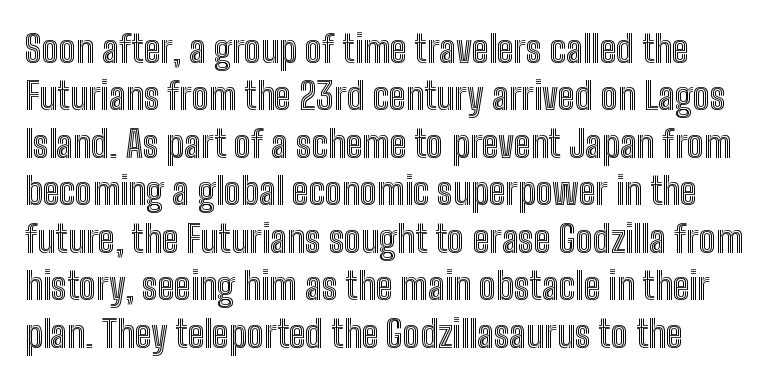
{"italic": "no", "width": "condensed", "x_height": "medium", "monospaced": "no", "underline": "no", "line_spacing": "normal", "line_spacing_ratio": 1.25, "letter_spacing": "normal", "letter_spacing_em": 0.0, "glyph_px": 38}
